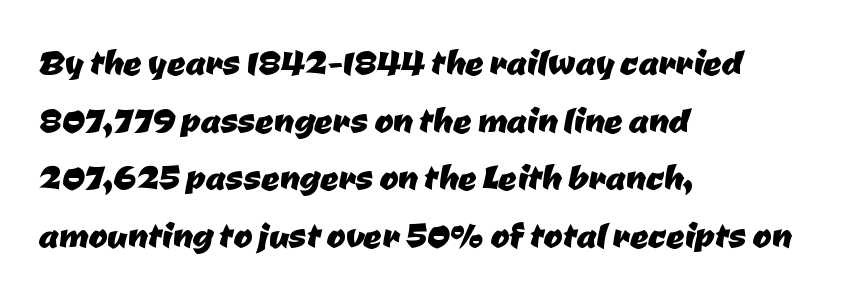
Observe the ordinary spacing: letters are neighbours, not strangers. The paragraph shown leans on its left margin. Check where the strokes stop: nothing finishes them off — pure sans. A typesetter would call this leading conventional body-copy spacing. The rendering uses natural spacing where letterforms have individual widths.
